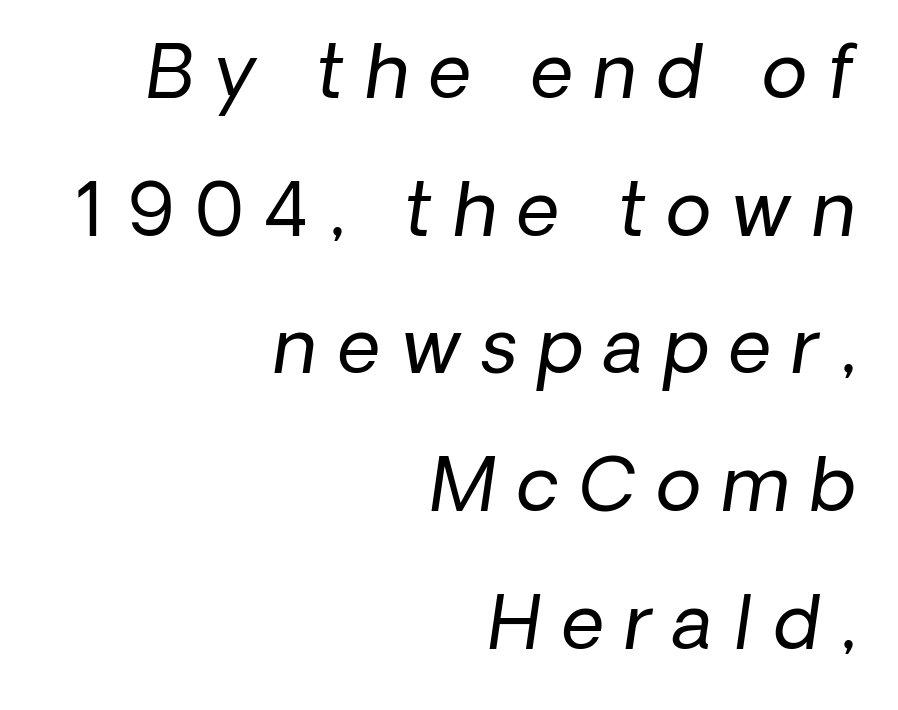
Is this a fixed-width face? No — the glyphs have proportional, varying widths. The foot of each line stays bare and open. Is this a heavy cut? Hardly; it is regular or lighter. Type style note: lacks serifs.
